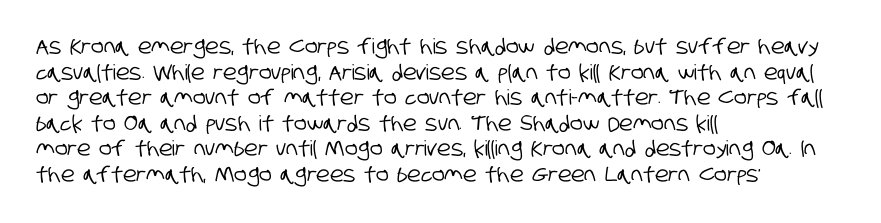
{"underline": "no", "align": "left", "line_spacing_ratio": 1.22, "letter_spacing": "normal", "letter_spacing_em": 0.0, "glyph_px": 21}
